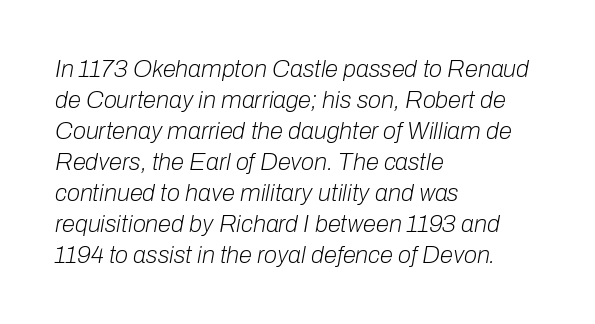
Q: Is the text bold? A: No.
Q: Is the text italic (slanted)? A: Yes, it leans right by about 10 degrees.
Q: Is the text underlined? A: No.
Q: How is the paragraph aligned? A: Left-aligned.
Q: Is the spacing between letters normal or unusually wide? A: Normal.
Q: Is the spacing between lines tight, normal or loose? A: Normal.
